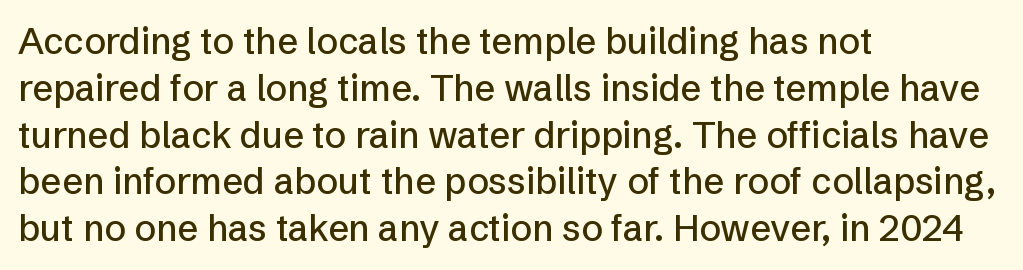
Honestly, the row spacing looks completely unremarkable. This is the regular roman posture of the typeface. Underline: absent. The horizontal fit of the characters is conventional and even.
